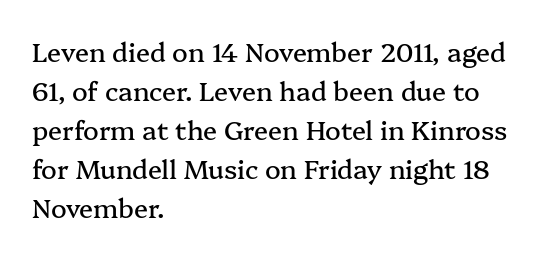
Q: Is the text italic (slanted)? A: No, it is upright.
Q: Is the text underlined? A: No.
Q: How is the paragraph aligned? A: Left-aligned.
Q: Is the spacing between letters normal or unusually wide? A: Normal.
Q: Is the spacing between lines tight, normal or loose? A: Normal.
